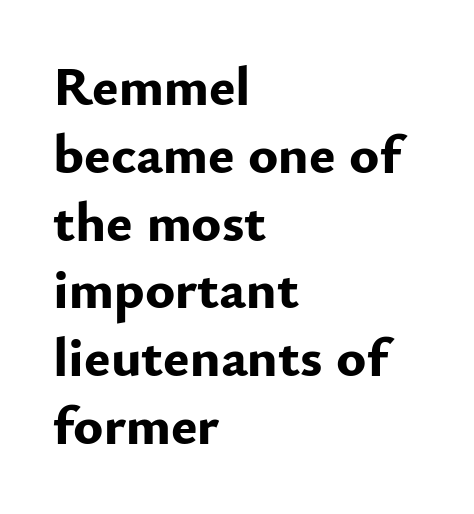
{"serif": "no", "italic": "no", "bold": "yes", "weight": "bold", "width": "normal", "stroke_contrast": "low", "x_height": "small", "monospaced": "no", "underline": "no", "align": "left", "line_spacing_ratio": 1.21, "letter_spacing": "normal", "letter_spacing_em": 0.0, "glyph_px": 56}
